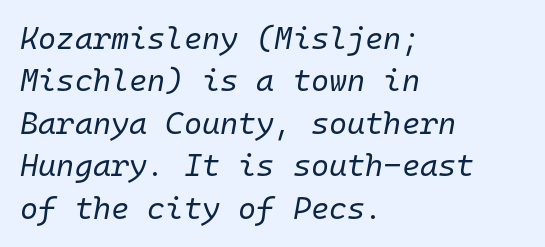
Q: Is the text bold? A: No.
Q: Is the text italic (slanted)? A: Yes, it leans right by about 10 degrees.
Q: Is the text underlined? A: No.
Q: How is the paragraph aligned? A: Left-aligned.
Q: Is the spacing between letters normal or unusually wide? A: Normal.
Q: Is the spacing between lines tight, normal or loose? A: Normal.
Q: Width (condensed, normal, or wide)? A: Normal.
Q: Stroke contrast? A: Low.
Q: x-height? A: Medium.
Q: Monospaced? A: Yes.
